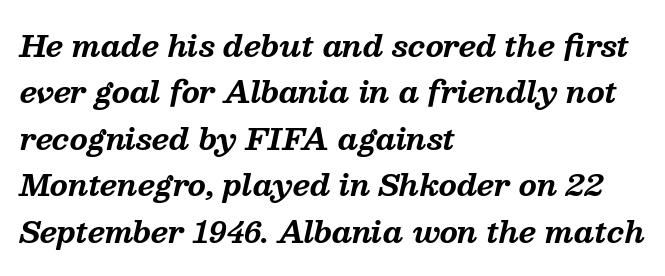
{"serif": "yes", "italic": "yes", "lean": "right", "slant_degrees": 13, "bold": "yes", "weight": "bold", "width": "normal", "stroke_contrast": "medium", "x_height": "medium", "monospaced": "no", "underline": "no", "align": "left", "line_spacing": "normal", "line_spacing_ratio": 1.6, "letter_spacing": "normal", "letter_spacing_em": 0.0, "glyph_px": 29}
